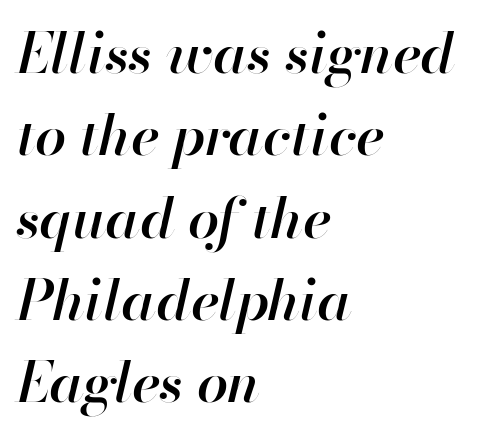
The image shows 56 px semibold type, italic (leaning right); set left-aligned, normal line spacing (1.47x), normal letter spacing, not underlined; high stroke contrast and a small x-height.
